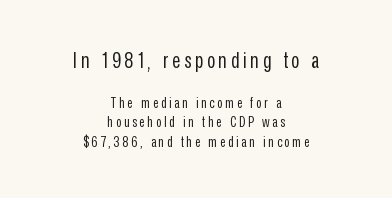
The specimen omits any rule beneath the text block's lines. The weight would be labelled regular, book, light, or lighter still. Type size steps down from the first block to the second. Line starts and ends both wander, symmetrically. Upright lettering throughout. Does the leading feel generous? No, just average.
